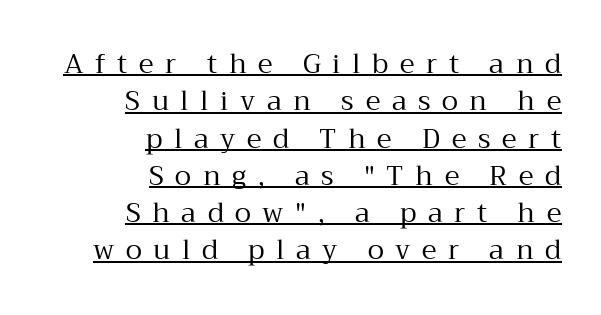
The image shows 27 px text type, upright; set right-aligned, normal line spacing (1.38x), unusually wide letter spacing (+0.43 em), underlined.
